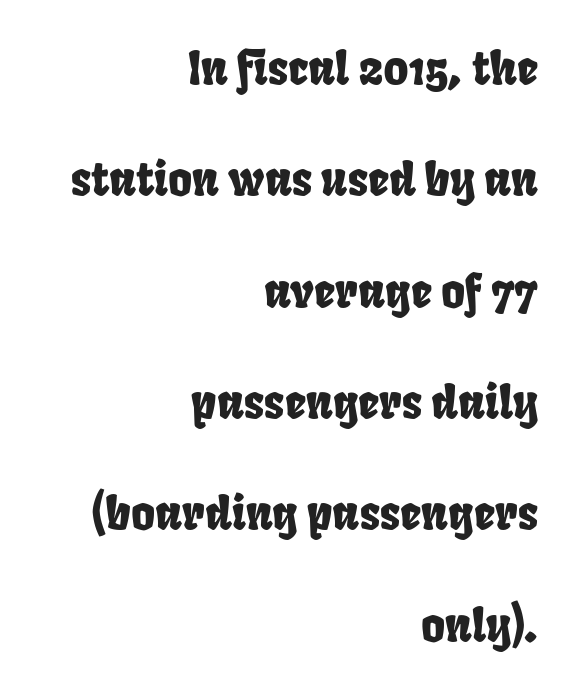
{"serif": "no", "width": "condensed", "stroke_contrast": "low", "x_height": "large", "monospaced": "no", "underline": "no", "align": "right", "line_spacing": "loose", "line_spacing_ratio": 2.42, "letter_spacing": "normal", "letter_spacing_em": 0.0, "glyph_px": 46}
